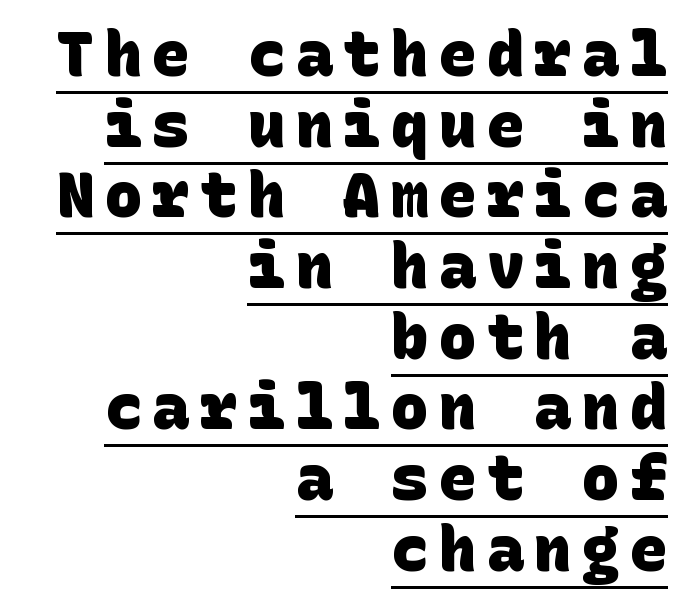
{"serif": "no", "bold": "yes", "weight": "heavy", "width": "normal", "stroke_contrast": "low", "x_height": "large", "underline": "yes", "align": "right", "line_spacing": "tight", "line_spacing_ratio": 1.14, "glyph_px": 62}
